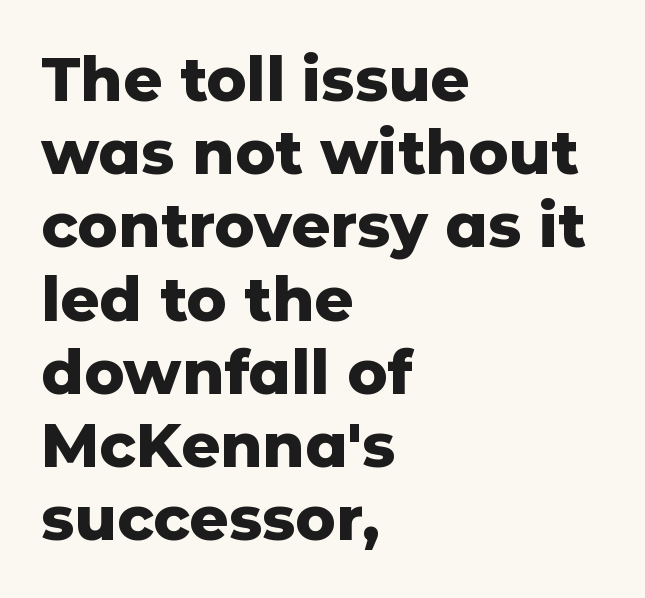
Q: Is the text bold? A: Yes.
Q: Is the text italic (slanted)? A: No, it is upright.
Q: Is the typeface a serif or a sans-serif typeface? A: Sans-serif.
Q: Is the text underlined? A: No.
Q: How is the paragraph aligned? A: Left-aligned.
Q: Is the spacing between letters normal or unusually wide? A: Normal.
Q: Width (condensed, normal, or wide)? A: Normal.
Q: Stroke contrast? A: Low.
Q: x-height? A: Medium.
Q: Monospaced? A: No.
